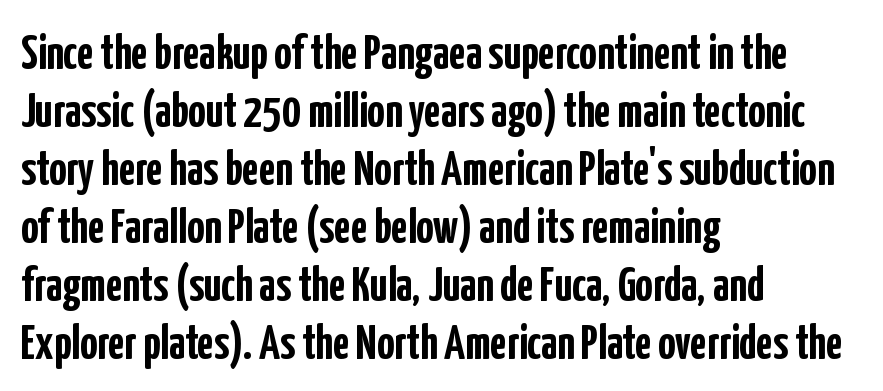
The image shows 48 px semibold, condensed sans-serif type, upright; set left-aligned, line spacing 1.21x, normal letter spacing, not underlined; low stroke contrast and a medium x-height.
